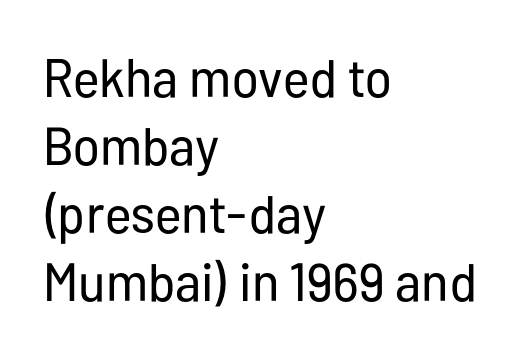
The image shows 54 px regular-weight, condensed sans-serif type, upright; set left-aligned, normal line spacing (1.26x), normal letter spacing, not underlined; low stroke contrast and a medium x-height.
